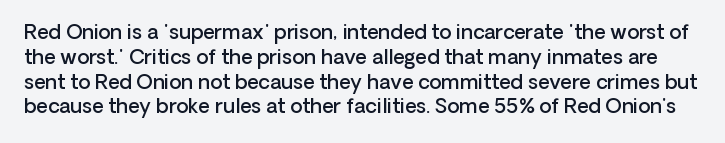
{"italic": "no", "bold": "semi", "underline": "no", "line_spacing_ratio": 1.24, "letter_spacing": "normal", "letter_spacing_em": 0.0, "glyph_px": 20}
